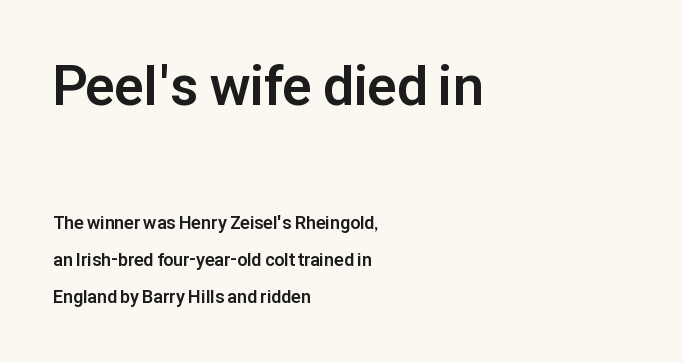
Reading down the block, your eye returns to a fixed left position each line. These lines are rendered in a variable-pitch font. The specimen reads as upright at a glance. Letter spacing: default.
